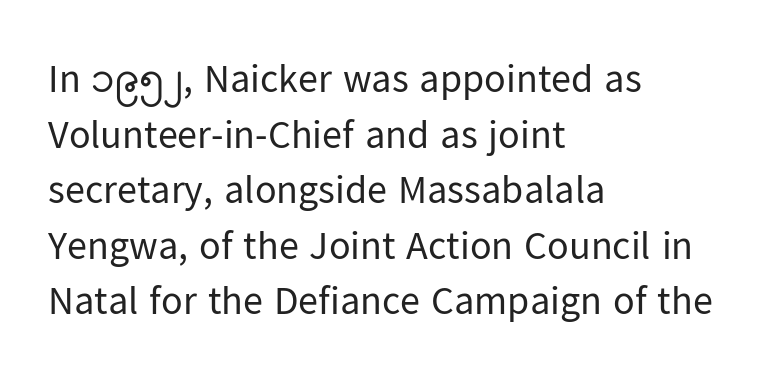
{"serif": "no", "italic": "no", "bold": "no", "weight": "regular", "width": "normal", "stroke_contrast": "low", "x_height": "medium", "monospaced": "no", "underline": "no", "align": "left", "line_spacing": "normal", "line_spacing_ratio": 1.39, "letter_spacing": "normal", "letter_spacing_em": 0.0, "glyph_px": 40}
